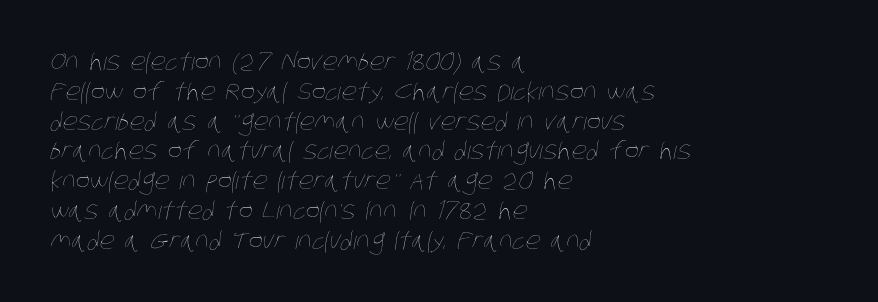
The image shows 24 px text type; set left-aligned, line spacing 1.24x, normal letter spacing, not underlined.
